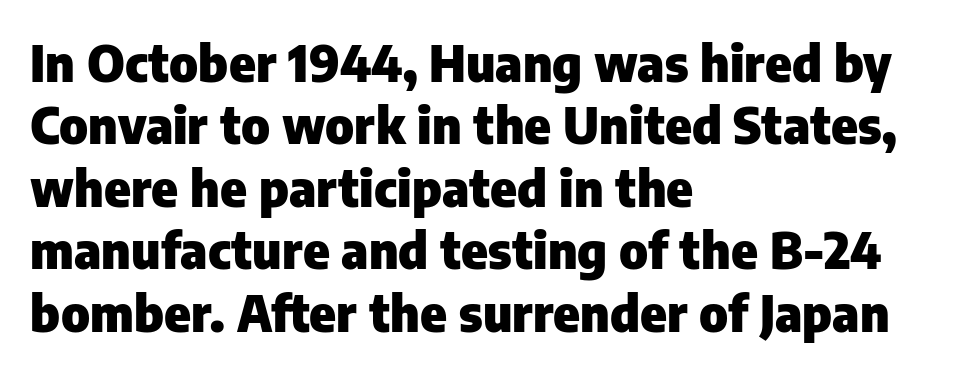
{"serif": "no", "italic": "no", "bold": "yes", "weight": "heavy", "width": "normal", "stroke_contrast": "low", "x_height": "medium", "monospaced": "no", "underline": "no", "align": "left", "line_spacing": "normal", "line_spacing_ratio": 1.25, "letter_spacing": "normal", "letter_spacing_em": 0.0, "glyph_px": 50}
